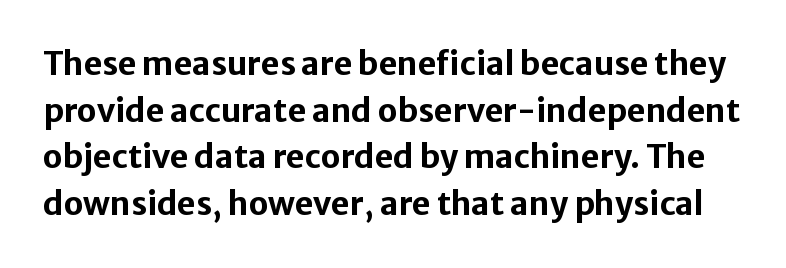
{"serif": "no", "italic": "no", "bold": "yes", "weight": "bold", "width": "normal", "stroke_contrast": "low", "x_height": "medium", "monospaced": "no", "underline": "no", "line_spacing": "normal", "line_spacing_ratio": 1.46, "letter_spacing": "normal", "letter_spacing_em": 0.0, "glyph_px": 32}
